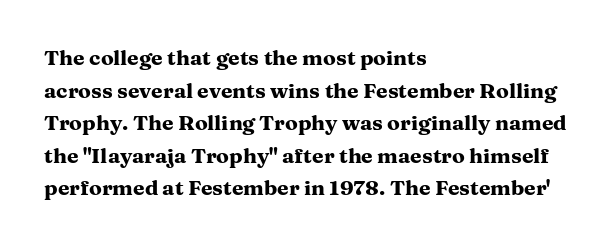
Q: Is the text bold? A: Yes.
Q: Is the text italic (slanted)? A: No, it is upright.
Q: Is the text underlined? A: No.
Q: How is the paragraph aligned? A: Left-aligned.
Q: Is the spacing between letters normal or unusually wide? A: Normal.
Q: Is the spacing between lines tight, normal or loose? A: Normal.
